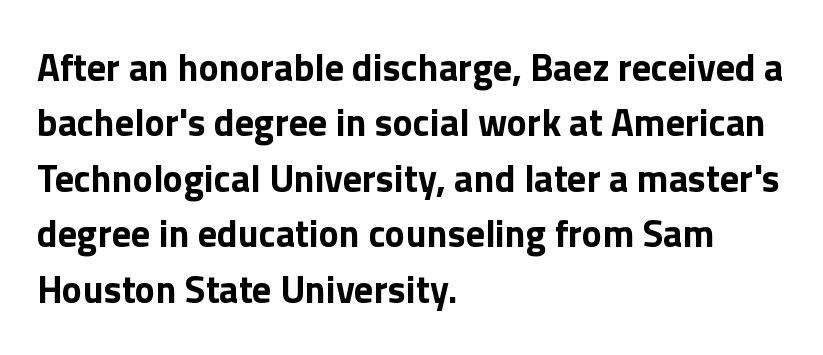
Q: Is the text bold? A: Yes.
Q: Is the text italic (slanted)? A: No, it is upright.
Q: Is the typeface a serif or a sans-serif typeface? A: Sans-serif.
Q: Is the text underlined? A: No.
Q: How is the paragraph aligned? A: Left-aligned.
Q: Is the spacing between letters normal or unusually wide? A: Normal.
Q: Is the spacing between lines tight, normal or loose? A: Normal.
Q: Width (condensed, normal, or wide)? A: Normal.
Q: Stroke contrast? A: Low.
Q: x-height? A: Medium.
Q: Monospaced? A: No.
